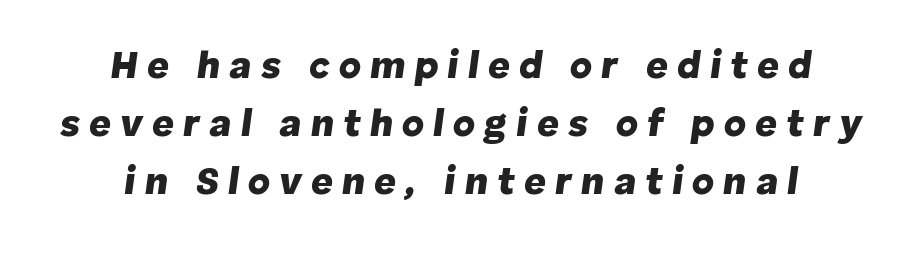
Observe the lean: these are italic letterforms. Inter-character spacing is expanded well beyond the font's built-in metrics. Descender tails drop into unmarked territory. The letters advance in unequal steps, a hallmark of proportional type.
